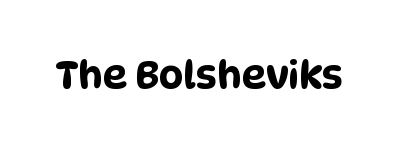
The image shows 38 px condensed sans-serif type; set normal letter spacing, not underlined; low stroke contrast and a large x-height.
